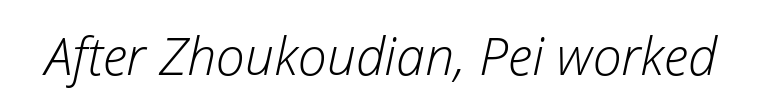
The image shows 52 px light type, italic (leaning right); set normal letter spacing, not underlined; low stroke contrast and a medium x-height.
